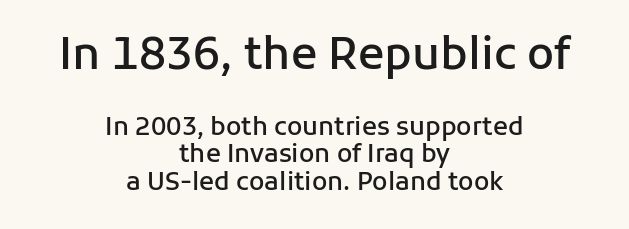
A typesetter would call this leading minimal, almost set solid. Is this a sans? Yes — the strokes have no serifs. Check the space under the baseline: it is left empty. Notice the strokes are somewhat thickened but not fully heavy: this is a semibold. These two chunks differ in scale, with the top chunk taking the larger measure.
